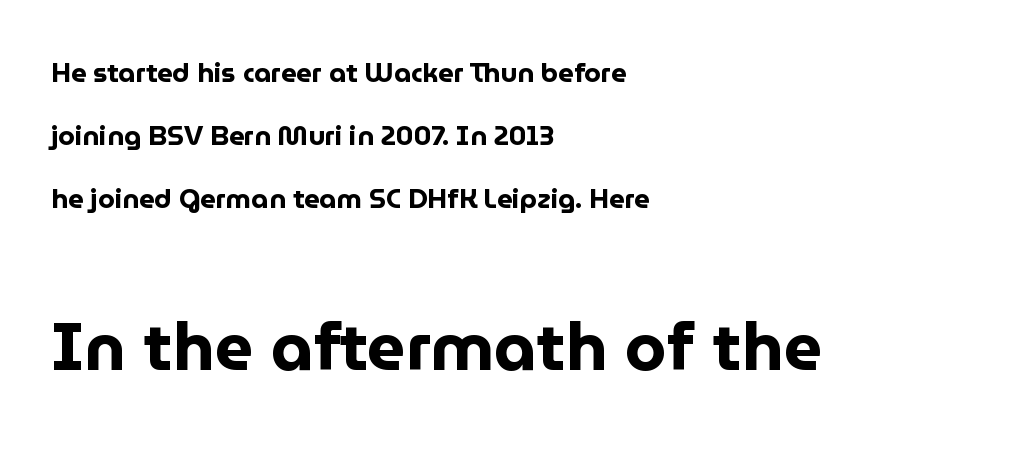
The image shows 67 px bold sans-serif type, upright; set left-aligned, loose line spacing (2.33x), normal letter spacing, not underlined; the second (bottom) block is 2.48x larger; low stroke contrast and a medium x-height.
